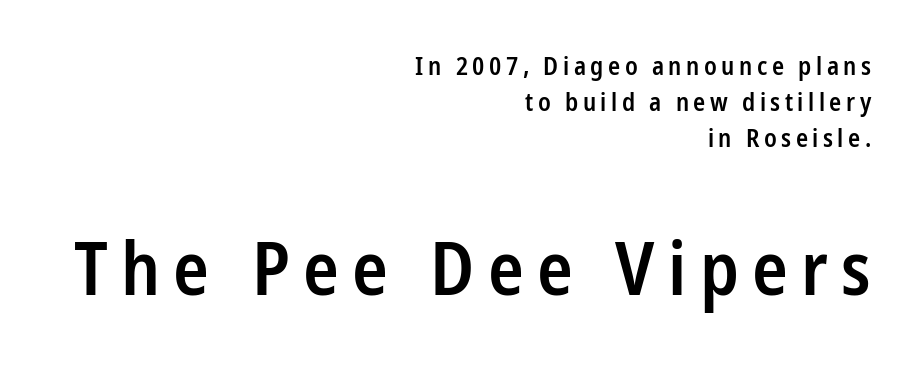
{"serif": "no", "italic": "no", "bold": "semi", "weight": "semibold", "width": "condensed", "stroke_contrast": "low", "x_height": "medium", "monospaced": "no", "underline": "no", "align": "right", "line_spacing": "normal", "line_spacing_ratio": 1.44, "larger_block": "second", "size_ratio": 2.96, "glyph_px": 74}
